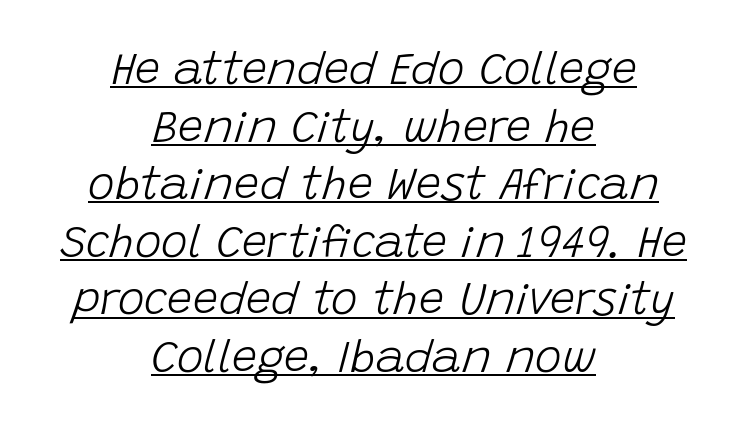
The image shows 45 px light type, italic (leaning right); set centered, normal line spacing (1.28x), normal letter spacing, underlined; low stroke contrast and a large x-height.
